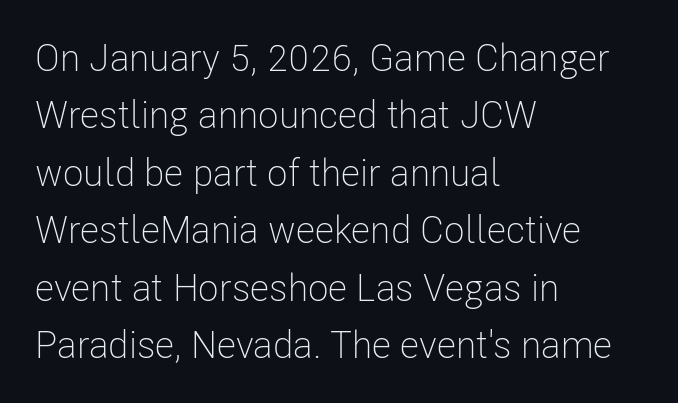
The image shows 38 px light, condensed sans-serif type, upright; set left-aligned, normal line spacing (1.51x), normal letter spacing, not underlined; low stroke contrast and a medium x-height.
